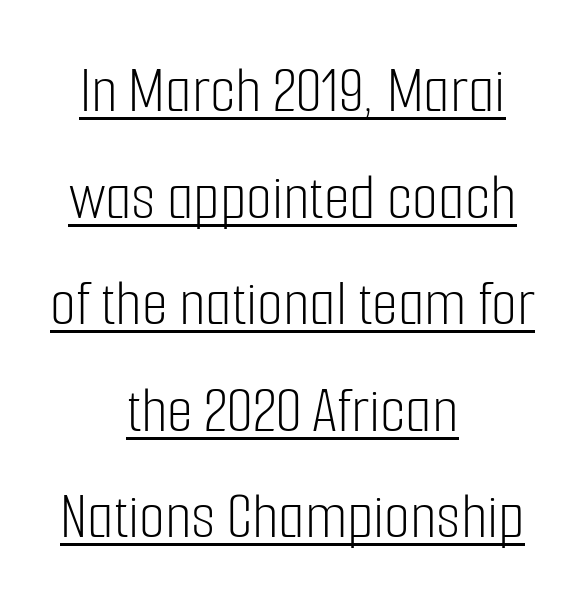
Q: Is the text bold? A: No.
Q: Is the text italic (slanted)? A: No, it is upright.
Q: Is the typeface a serif or a sans-serif typeface? A: Sans-serif.
Q: Is the text underlined? A: Yes.
Q: How is the paragraph aligned? A: Centered.
Q: Is the spacing between letters normal or unusually wide? A: Normal.
Q: Is the spacing between lines tight, normal or loose? A: Normal.
Q: Width (condensed, normal, or wide)? A: Condensed.
Q: Stroke contrast? A: Low.
Q: x-height? A: Medium.
Q: Monospaced? A: No.
